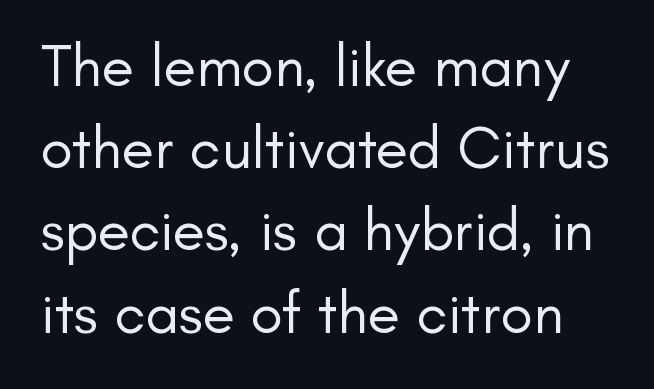
Q: Is the text bold? A: No.
Q: Is the text italic (slanted)? A: No, it is upright.
Q: Is the typeface a serif or a sans-serif typeface? A: Sans-serif.
Q: Is the text underlined? A: No.
Q: Is the spacing between letters normal or unusually wide? A: Normal.
Q: Is the spacing between lines tight, normal or loose? A: Normal.
Q: Width (condensed, normal, or wide)? A: Normal.
Q: Stroke contrast? A: Low.
Q: x-height? A: Small.
Q: Monospaced? A: No.
